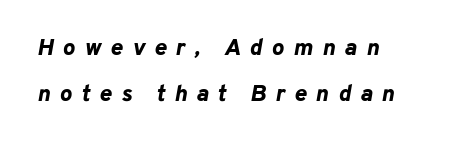
Q: Is the text bold? A: Yes.
Q: Is the text italic (slanted)? A: Yes, it leans right by about 10 degrees.
Q: Is the text underlined? A: No.
Q: How is the paragraph aligned? A: Left-aligned.
Q: Is the spacing between letters normal or unusually wide? A: Unusually wide.
Q: Is the spacing between lines tight, normal or loose? A: Loose.
